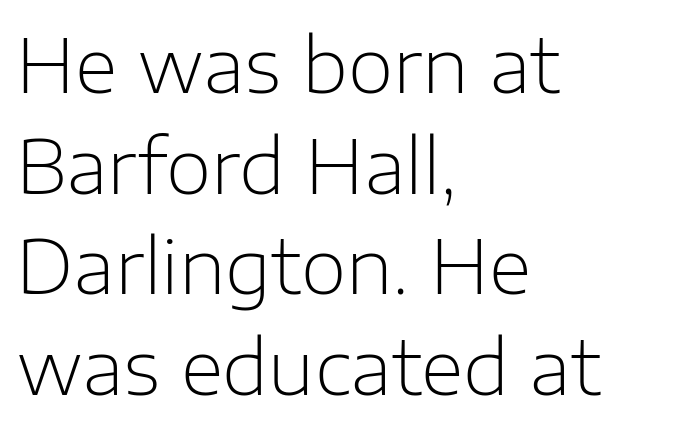
{"serif": "no", "italic": "no", "bold": "no", "weight": "light", "width": "normal", "stroke_contrast": "low", "x_height": "medium", "monospaced": "no", "underline": "no", "align": "left", "line_spacing": "normal", "line_spacing_ratio": 1.36, "letter_spacing": "normal", "letter_spacing_em": 0.0, "glyph_px": 74}
